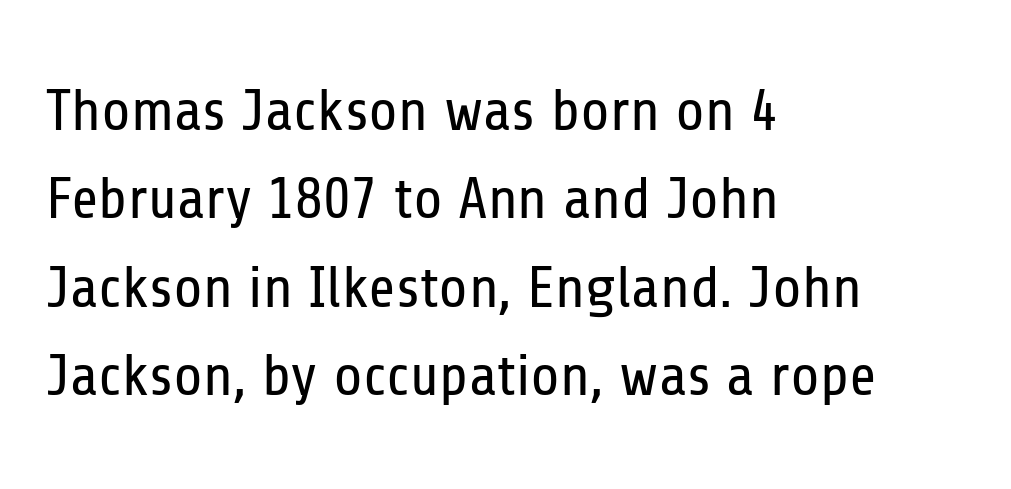
{"serif": "no", "italic": "no", "bold": "no", "weight": "regular", "width": "condensed", "stroke_contrast": "low", "x_height": "medium", "monospaced": "no", "underline": "no", "align": "left", "line_spacing": "normal", "line_spacing_ratio": 1.5, "letter_spacing": "normal", "letter_spacing_em": 0.0, "glyph_px": 59}
